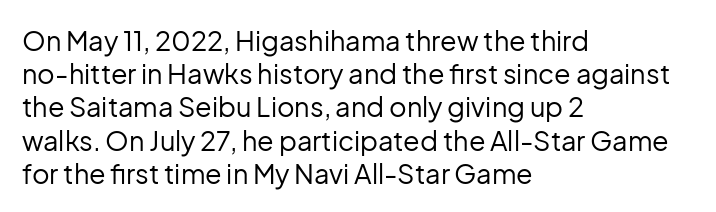
Q: Is the text bold? A: No.
Q: Is the text italic (slanted)? A: No, it is upright.
Q: Is the text underlined? A: No.
Q: How is the paragraph aligned? A: Left-aligned.
Q: Is the spacing between letters normal or unusually wide? A: Normal.
